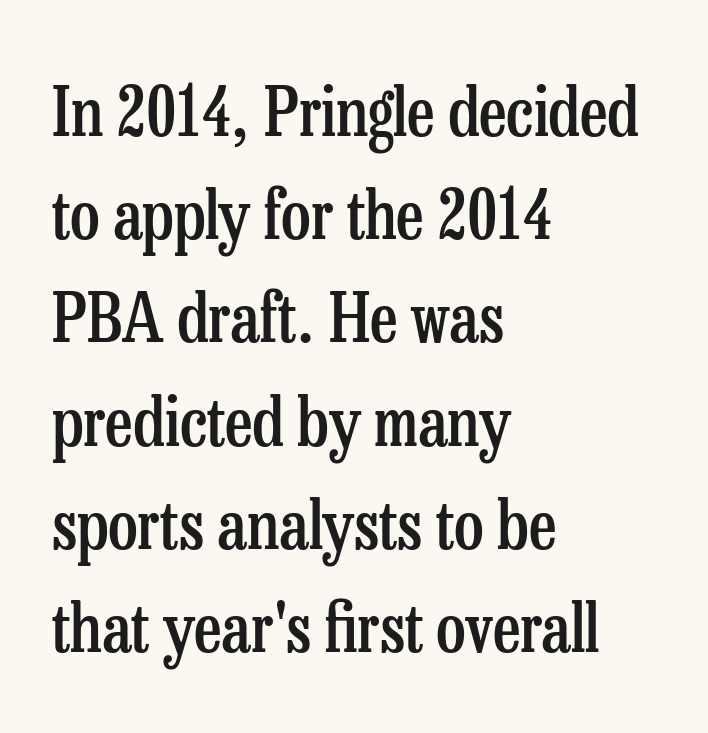
Q: Is the text bold? A: Semi-bold.
Q: Is the text italic (slanted)? A: No, it is upright.
Q: Is the typeface a serif or a sans-serif typeface? A: Serif.
Q: Is the text underlined? A: No.
Q: How is the paragraph aligned? A: Left-aligned.
Q: Is the spacing between letters normal or unusually wide? A: Normal.
Q: Is the spacing between lines tight, normal or loose? A: Normal.
Q: Width (condensed, normal, or wide)? A: Condensed.
Q: Stroke contrast? A: Low.
Q: x-height? A: Medium.
Q: Monospaced? A: No.
